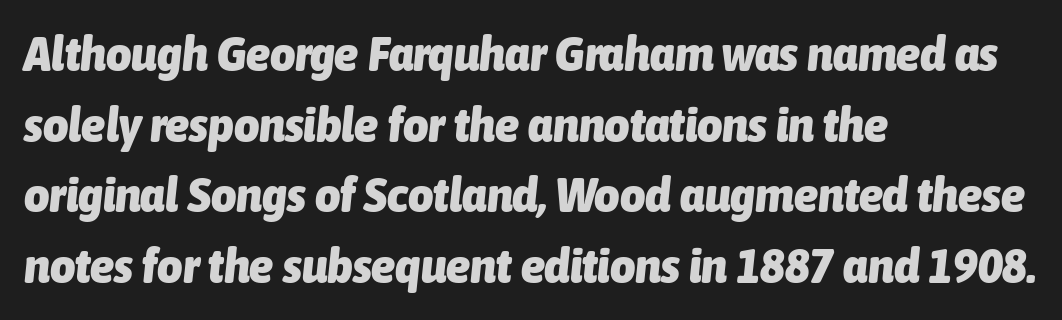
Regarding leading, the lines here are spaced in the standard way. Every letter is thick-stroked: bold, no question. Characters are canted at an angle relative to the baseline's perpendicular. Nobody touched the tracking dial on this one. Line beginnings align vertically; line endings do not.
